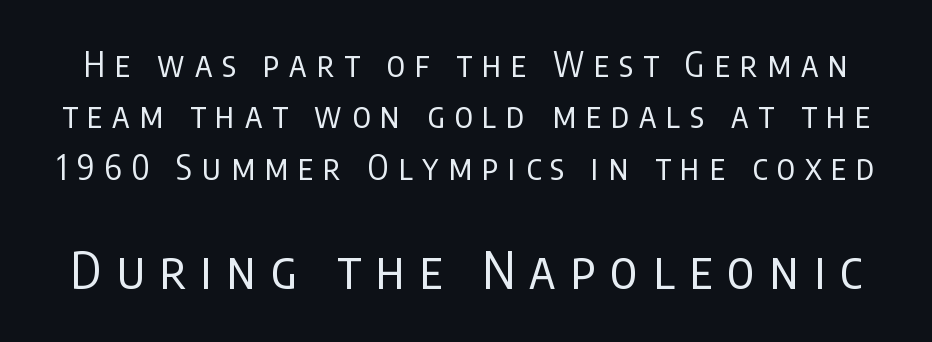
{"serif": "no", "italic": "no", "bold": "no", "weight": "regular", "width": "condensed", "stroke_contrast": "low", "x_height": "large", "monospaced": "no", "underline": "no", "line_spacing": "normal", "line_spacing_ratio": 1.51, "letter_spacing": "wide", "letter_spacing_em": 0.29, "larger_block": "second", "size_ratio": 1.5, "glyph_px": 51}
